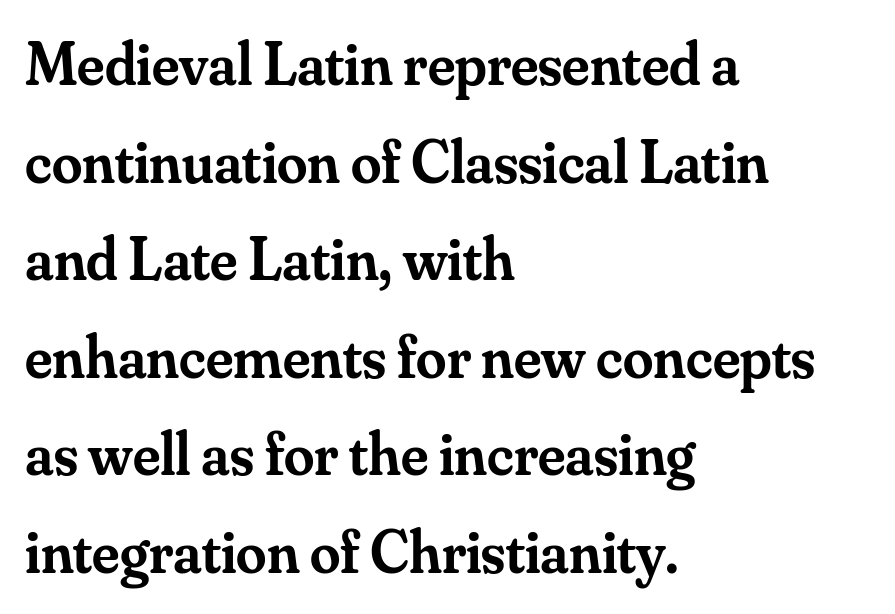
The image shows 61 px semibold serif type, upright; set left-aligned, normal line spacing (1.6x), normal letter spacing, not underlined; medium stroke contrast and a small x-height.
